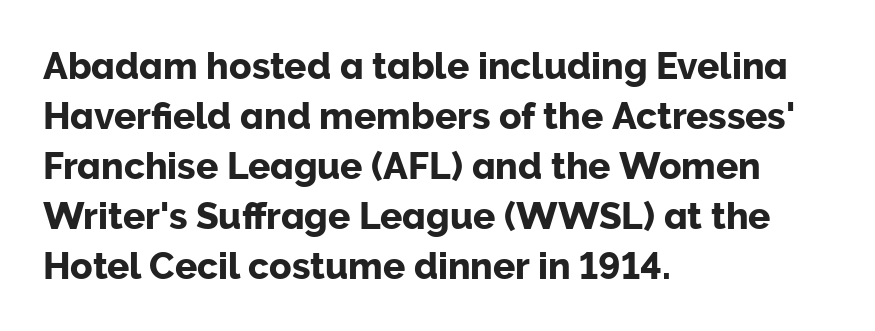
This sample uses plain, unmodified letter spacing. Nothing sits at the stroke ends, so this counts as sans-serif. This sample is left-justified, so line endings fall wherever the words run out. Notice how descenders clear the ascenders below comfortably — that's standard leading. Varying glyph widths throughout — classic text-font behaviour.
